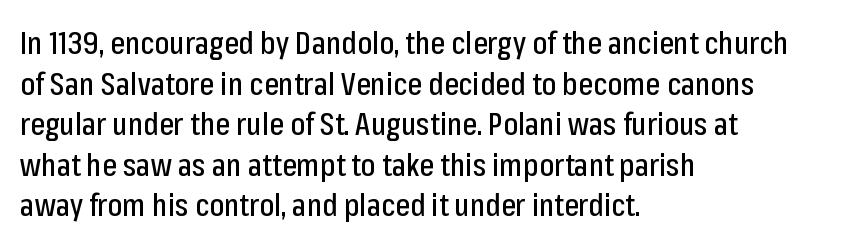
Q: Is the text italic (slanted)? A: No, it is upright.
Q: Is the typeface a serif or a sans-serif typeface? A: Sans-serif.
Q: Is the text underlined? A: No.
Q: How is the paragraph aligned? A: Left-aligned.
Q: Is the spacing between letters normal or unusually wide? A: Normal.
Q: Is the spacing between lines tight, normal or loose? A: Normal.
Q: Width (condensed, normal, or wide)? A: Condensed.
Q: Stroke contrast? A: Low.
Q: x-height? A: Medium.
Q: Monospaced? A: No.
